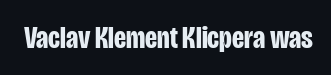
Q: Is the text bold? A: Yes.
Q: Is the text italic (slanted)? A: No, it is upright.
Q: Is the typeface a serif or a sans-serif typeface? A: Sans-serif.
Q: Is the text underlined? A: No.
Q: Is the spacing between letters normal or unusually wide? A: Normal.
Q: Width (condensed, normal, or wide)? A: Condensed.
Q: Stroke contrast? A: Low.
Q: x-height? A: Large.
Q: Monospaced? A: No.
